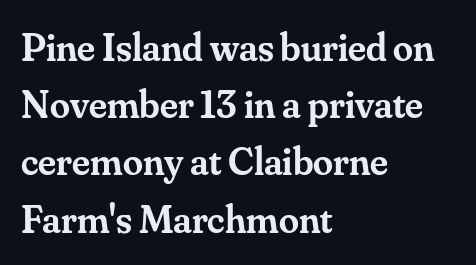
{"serif": "yes", "italic": "no", "bold": "semi", "weight": "semibold", "width": "normal", "stroke_contrast": "medium", "x_height": "small", "monospaced": "no", "underline": "no", "align": "left", "line_spacing": "normal", "line_spacing_ratio": 1.43, "letter_spacing": "normal", "letter_spacing_em": 0.0, "glyph_px": 40}
